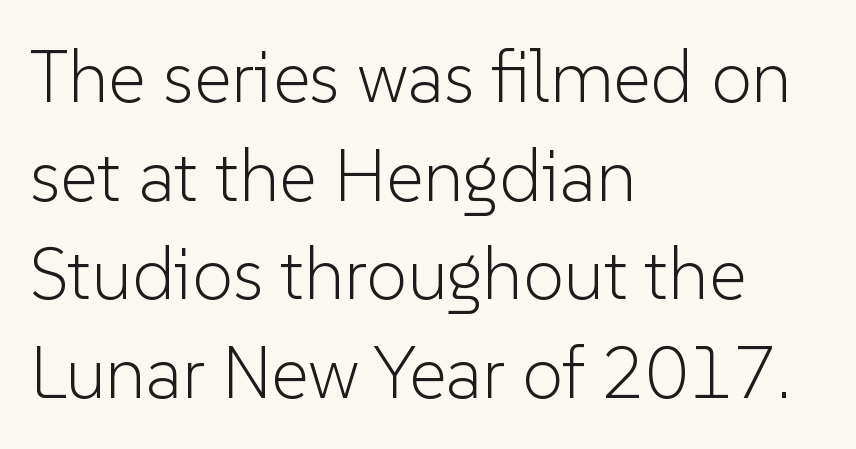
{"serif": "no", "italic": "no", "bold": "no", "weight": "light", "width": "normal", "stroke_contrast": "low", "x_height": "medium", "monospaced": "no", "underline": "no", "align": "left", "line_spacing": "normal", "line_spacing_ratio": 1.35, "letter_spacing": "normal", "letter_spacing_em": 0.0, "glyph_px": 73}
